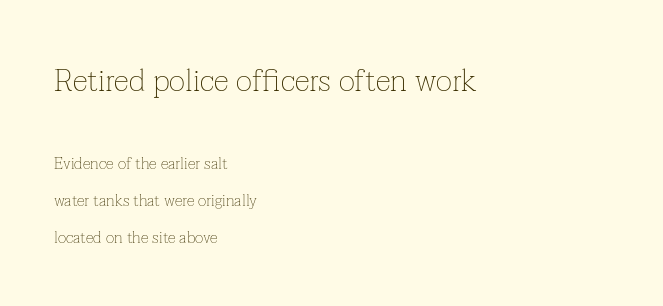
{"serif": "yes", "italic": "no", "bold": "no", "weight": "thin", "width": "normal", "stroke_contrast": "low", "x_height": "medium", "monospaced": "no", "underline": "no", "align": "left", "line_spacing": "loose", "line_spacing_ratio": 2.3, "letter_spacing": "normal", "letter_spacing_em": 0.0, "larger_block": "first", "size_ratio": 1.94, "glyph_px": 31}
